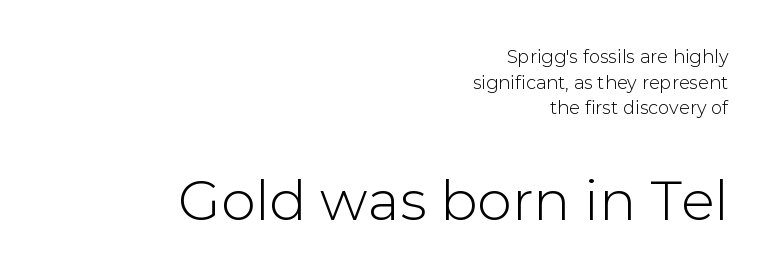
Typographically, this falls in the sans-serif category. The glyphs are unaccompanied by any horizontal stroke below them. Caption: upper text group reduced, lower text group enlarged. Caption: standard tracking, unaltered. These lines are rendered in a variable-pitch font.
